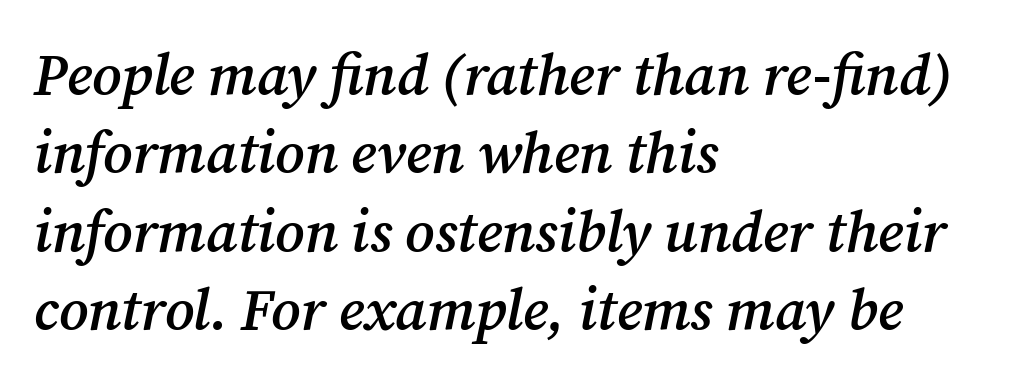
In terms of weight, the rendering is demibold, just under bold. The rendering uses natural spacing where letterforms have individual widths. Compared with a centered layout, this one pins lines to the left instead. Tracking value appears to be zero — textbook default spacing. Regarding serifs, this sample has them.
